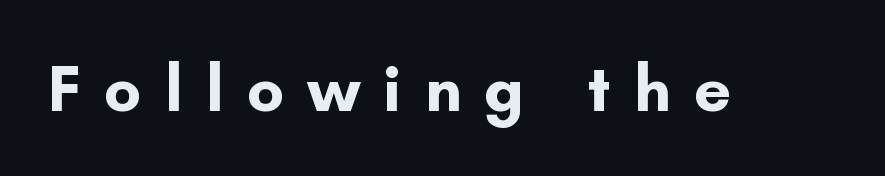
{"serif": "no", "italic": "no", "bold": "yes", "weight": "bold", "width": "normal", "stroke_contrast": "low", "x_height": "small", "monospaced": "no", "underline": "no", "letter_spacing": "wide", "letter_spacing_em": 0.35, "glyph_px": 66}
